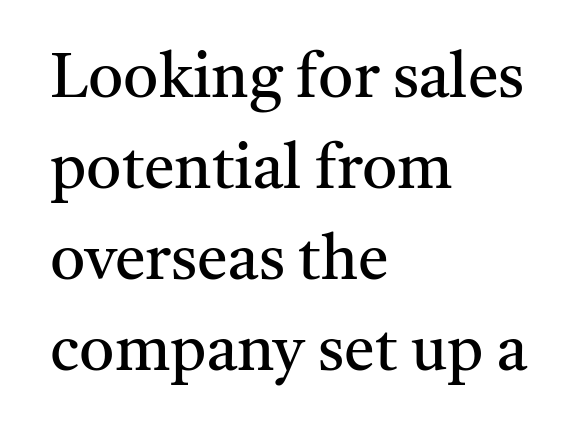
Honestly, the letter spacing is just normal — you wouldn't notice it. The passage shown stacks its lines at a standard gap. Unmarked baselines from the first word to the last. The letters advance in unequal steps, a hallmark of proportional type. All the whitespace from short lines collects on the right.
